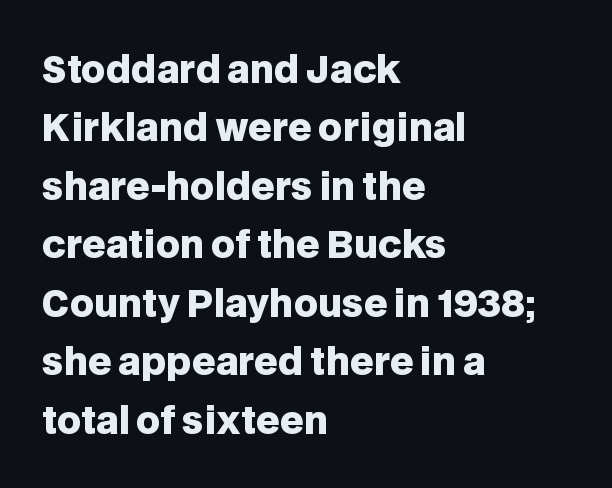
{"serif": "no", "italic": "no", "bold": "yes", "weight": "heavy", "width": "normal", "stroke_contrast": "low", "x_height": "large", "monospaced": "no", "underline": "no", "align": "left", "line_spacing": "normal", "line_spacing_ratio": 1.58, "letter_spacing": "normal", "letter_spacing_em": 0.0, "glyph_px": 37}
